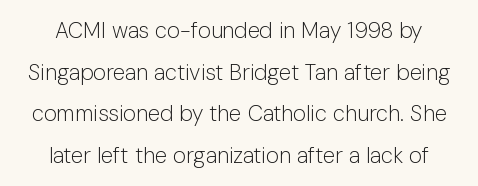
The image shows 22 px text type, upright; set line spacing 1.89x, normal letter spacing, not underlined.
